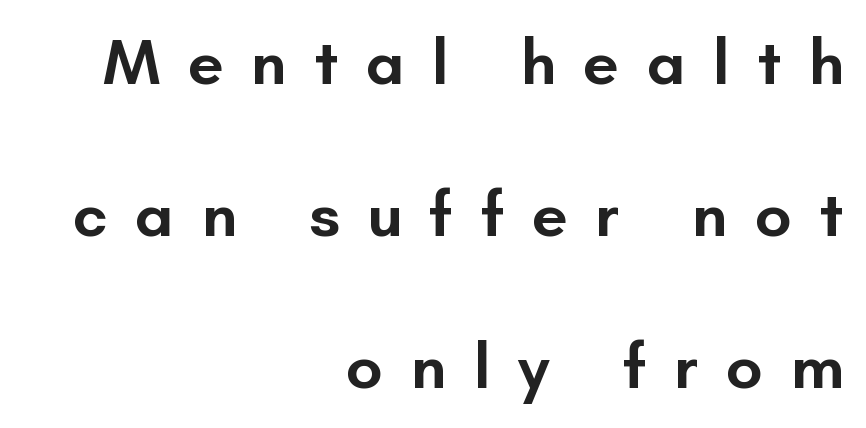
The image shows 65 px semibold sans-serif type, upright; set right-aligned, loose line spacing (2.34x), unusually wide letter spacing (+0.42 em), not underlined; low stroke contrast and a small x-height.
